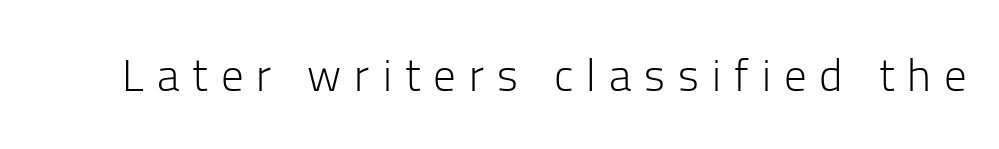
{"serif": "no", "italic": "no", "bold": "no", "weight": "light", "width": "normal", "stroke_contrast": "low", "x_height": "medium", "monospaced": "no", "underline": "no", "letter_spacing": "wide", "letter_spacing_em": 0.29, "glyph_px": 45}
